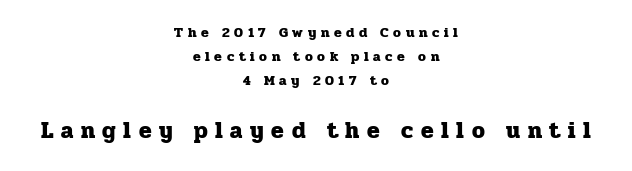
Q: Is the text bold? A: Yes.
Q: Is the text italic (slanted)? A: No, it is upright.
Q: Is the text underlined? A: No.
Q: How is the paragraph aligned? A: Centered.
Q: Is the spacing between letters normal or unusually wide? A: Unusually wide.
Q: Which block of text is set in a larger size, the first (top) or the second (bottom)? A: The second (bottom) one.
